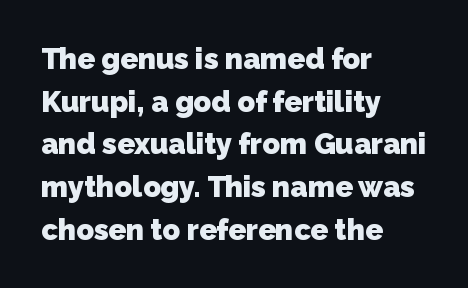
The image shows 29 px heavy sans-serif type; set left-aligned, normal line spacing (1.47x), normal letter spacing, not underlined; low stroke contrast and a medium x-height.
